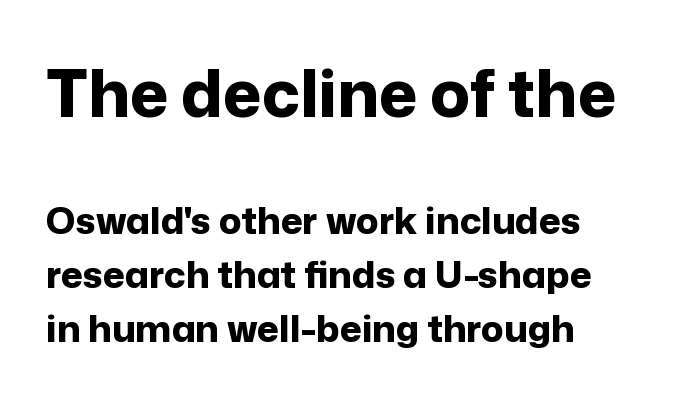
{"serif": "no", "italic": "no", "bold": "yes", "weight": "bold", "width": "normal", "stroke_contrast": "low", "x_height": "medium", "monospaced": "no", "underline": "no", "line_spacing": "normal", "line_spacing_ratio": 1.46, "letter_spacing": "normal", "letter_spacing_em": 0.0, "larger_block": "first", "size_ratio": 1.76, "glyph_px": 65}
